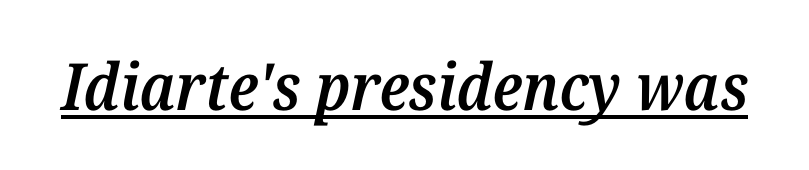
The image shows 65 px semibold serif type, italic (leaning right); set normal letter spacing, underlined; medium stroke contrast and a medium x-height.
